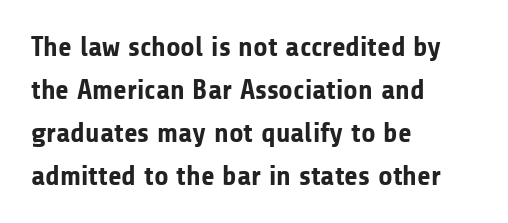
Q: Is the text bold? A: Yes.
Q: Is the text italic (slanted)? A: No, it is upright.
Q: Is the typeface a serif or a sans-serif typeface? A: Sans-serif.
Q: Is the text underlined? A: No.
Q: How is the paragraph aligned? A: Left-aligned.
Q: Is the spacing between letters normal or unusually wide? A: Normal.
Q: Is the spacing between lines tight, normal or loose? A: Normal.
Q: Width (condensed, normal, or wide)? A: Normal.
Q: Stroke contrast? A: Low.
Q: x-height? A: Medium.
Q: Monospaced? A: No.
